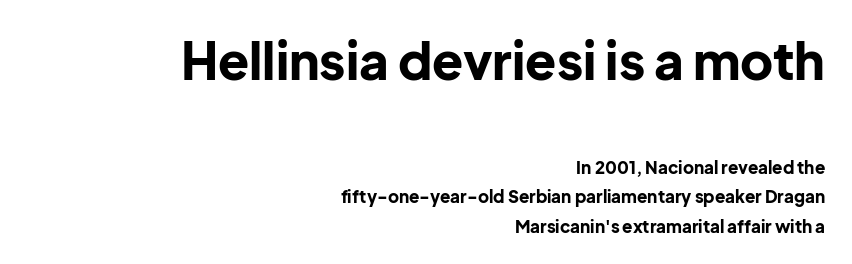
Q: Is the text bold? A: Yes.
Q: Is the text italic (slanted)? A: No, it is upright.
Q: Is the typeface a serif or a sans-serif typeface? A: Sans-serif.
Q: Is the text underlined? A: No.
Q: How is the paragraph aligned? A: Right-aligned.
Q: Is the spacing between letters normal or unusually wide? A: Normal.
Q: Which block of text is set in a larger size, the first (top) or the second (bottom)? A: The first (top) one.
Q: Width (condensed, normal, or wide)? A: Normal.
Q: Stroke contrast? A: Low.
Q: x-height? A: Medium.
Q: Monospaced? A: No.
